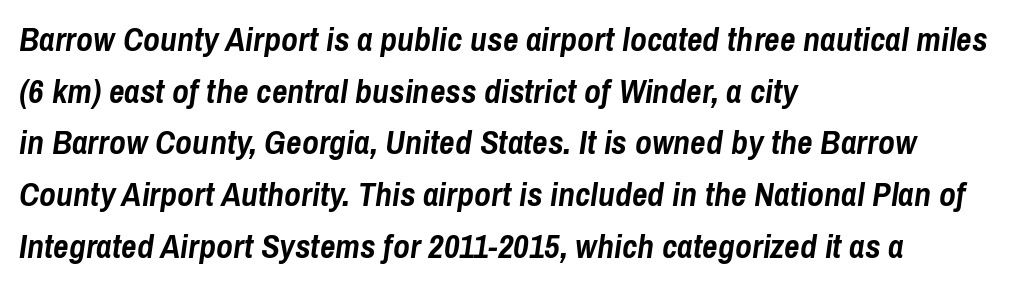
The image shows 34 px semibold, condensed type, italic (leaning right); set left-aligned, normal line spacing (1.52x), normal letter spacing, not underlined; low stroke contrast and a medium x-height.
